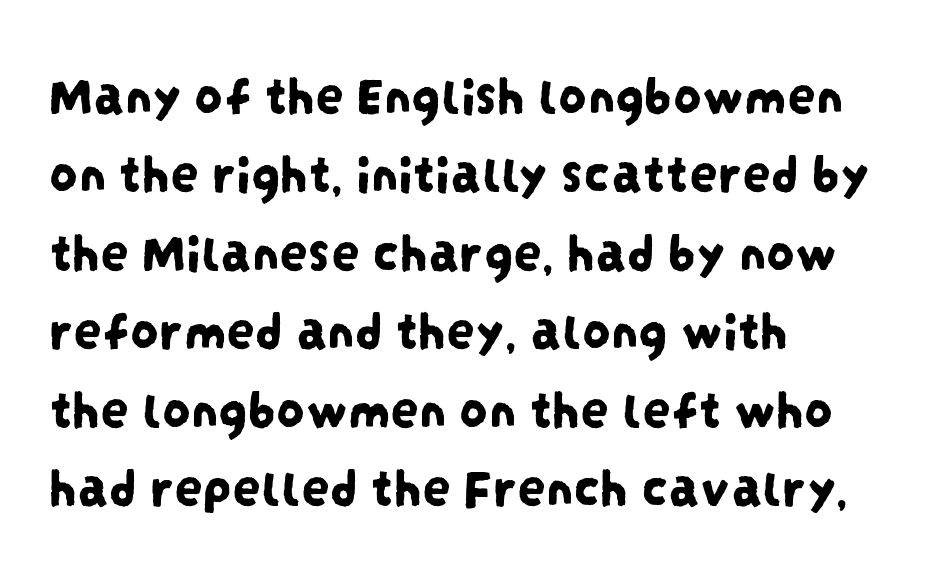
Typographically, this falls in the sans-serif category. Horizontal bands of white between lines are of average thickness. The passage shown is typed in a proportional face where columns would drift. The text block is weighted toward the left margin, trailing off unevenly rightward. Words appear dense and cohesive because spacing is normal. Only glyphs here, with clear space below each row.
